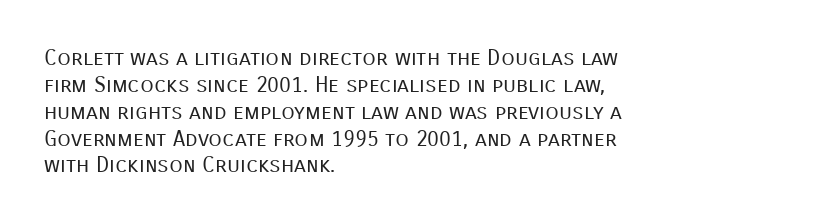
The image shows 22 px text type, upright; set left-aligned, line spacing 1.22x, normal letter spacing, not underlined.
